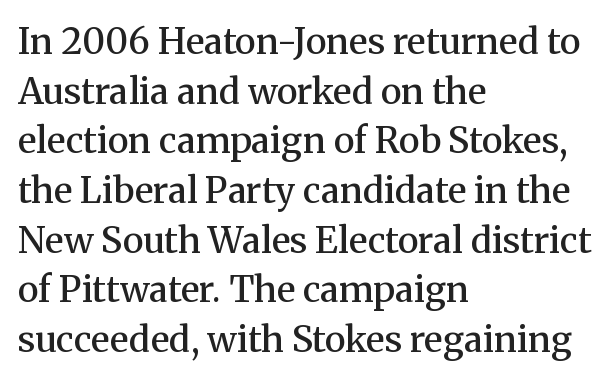
Q: Is the text bold? A: Semi-bold.
Q: Is the text italic (slanted)? A: No, it is upright.
Q: Is the typeface a serif or a sans-serif typeface? A: Serif.
Q: Is the text underlined? A: No.
Q: How is the paragraph aligned? A: Left-aligned.
Q: Is the spacing between letters normal or unusually wide? A: Normal.
Q: Is the spacing between lines tight, normal or loose? A: Normal.
Q: Width (condensed, normal, or wide)? A: Normal.
Q: Stroke contrast? A: Medium.
Q: x-height? A: Medium.
Q: Monospaced? A: No.
